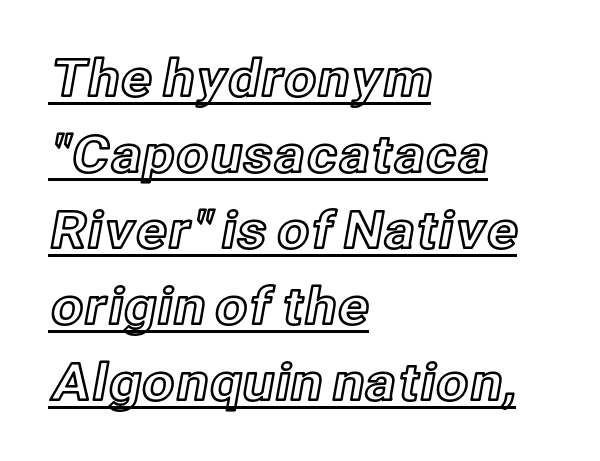
Typeset ragged right — the left edge is the straight one. Decoration check: the copy is underlined. The rendering keeps characters at their native spacing. The rows are spaced the way most documents space them. The rendering uses natural spacing where letterforms have individual widths.
